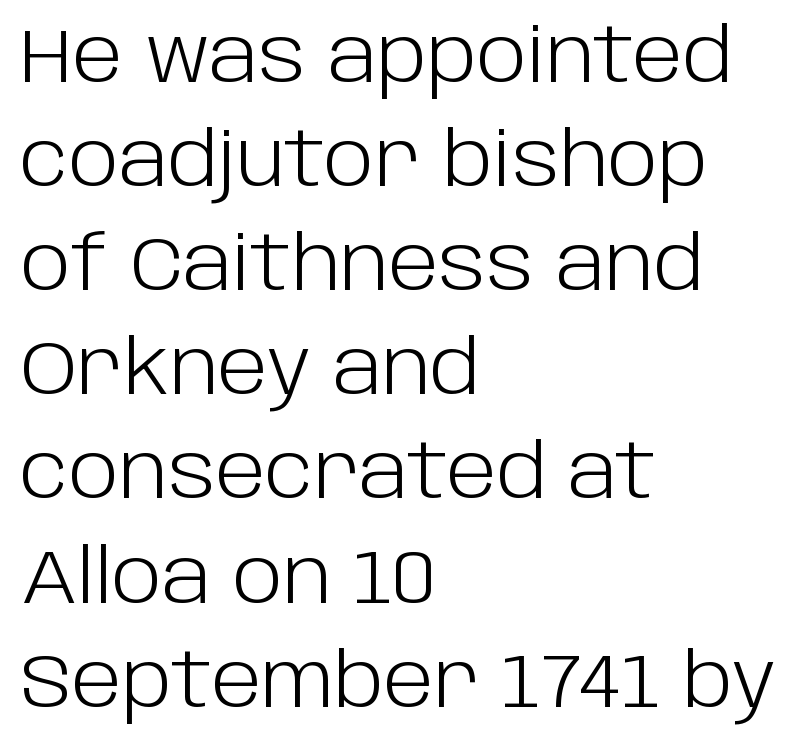
Q: Is the text bold? A: No.
Q: Is the text italic (slanted)? A: No, it is upright.
Q: Is the typeface a serif or a sans-serif typeface? A: Sans-serif.
Q: Is the text underlined? A: No.
Q: How is the paragraph aligned? A: Left-aligned.
Q: Is the spacing between letters normal or unusually wide? A: Normal.
Q: Is the spacing between lines tight, normal or loose? A: Normal.
Q: Width (condensed, normal, or wide)? A: Normal.
Q: Stroke contrast? A: Low.
Q: x-height? A: Large.
Q: Monospaced? A: No.
